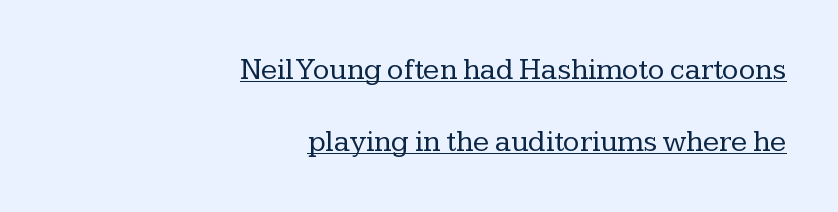
The image shows 30 px regular-weight serif type, upright; set right-aligned, loose line spacing (2.39x), normal letter spacing, underlined; low stroke contrast and a medium x-height.
